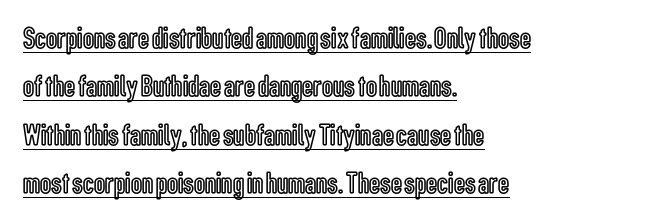
{"italic": "no", "width": "condensed", "x_height": "medium", "monospaced": "no", "underline": "yes", "align": "left", "line_spacing": "normal", "line_spacing_ratio": 1.56, "letter_spacing": "normal", "letter_spacing_em": 0.0, "glyph_px": 31}
